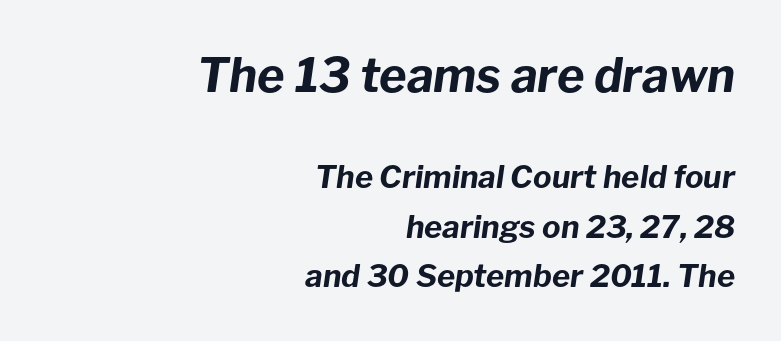
How would I describe the line gaps? Plain and ordinary. Tall strokes in this sample are angled rather than plumb. This rendering features lettering with no underline. Here the designer chose a conventional face with non-uniform glyph widths. The composition opens big and finishes small.
